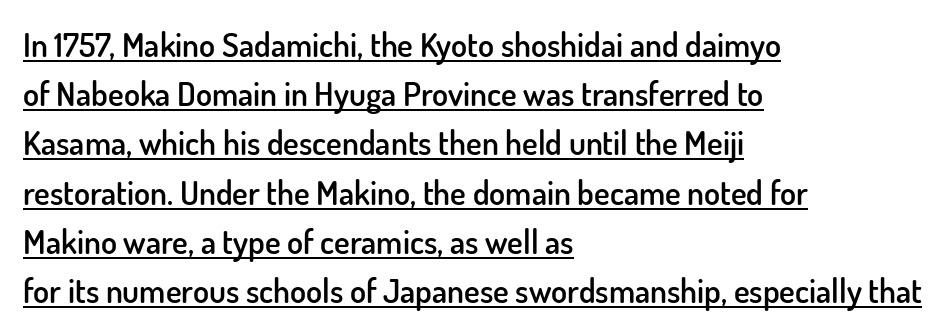
The image shows 33 px semibold sans-serif type, upright; set left-aligned, normal line spacing (1.49x), normal letter spacing, underlined; low stroke contrast and a small x-height.
